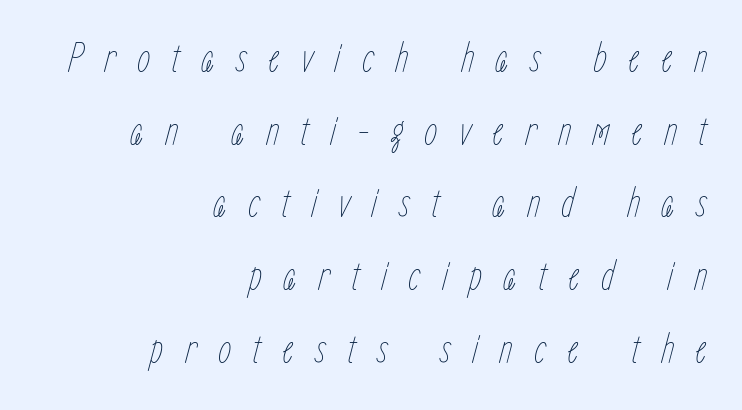
Q: Is the text bold? A: No.
Q: Is the text italic (slanted)? A: Yes, it leans right by about 15 degrees.
Q: Is the text underlined? A: No.
Q: How is the paragraph aligned? A: Right-aligned.
Q: Is the spacing between letters normal or unusually wide? A: Unusually wide.
Q: Is the spacing between lines tight, normal or loose? A: Normal.
Q: Width (condensed, normal, or wide)? A: Condensed.
Q: Stroke contrast? A: Low.
Q: x-height? A: Medium.
Q: Monospaced? A: No.
